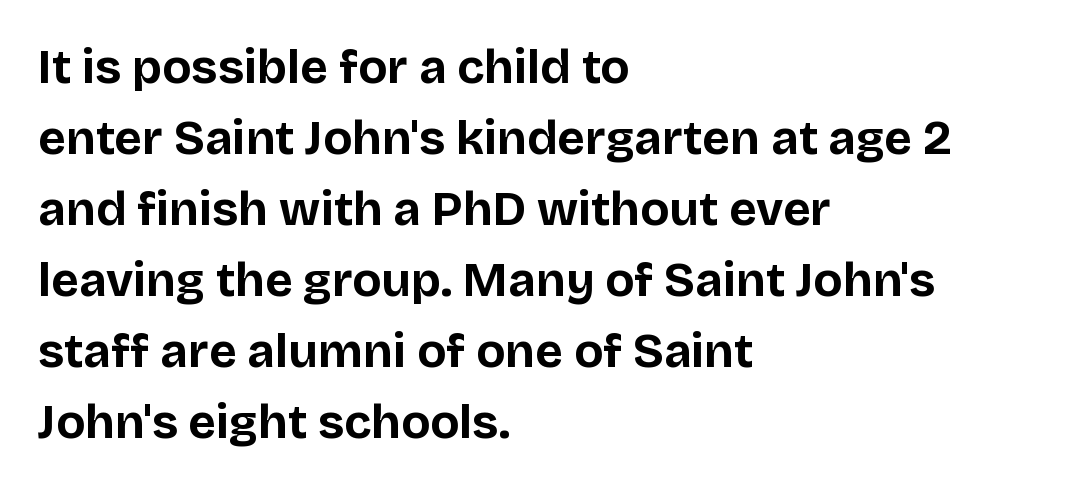
The image shows 48 px bold sans-serif type, upright; set left-aligned, normal line spacing (1.48x), normal letter spacing, not underlined; low stroke contrast and a large x-height.
